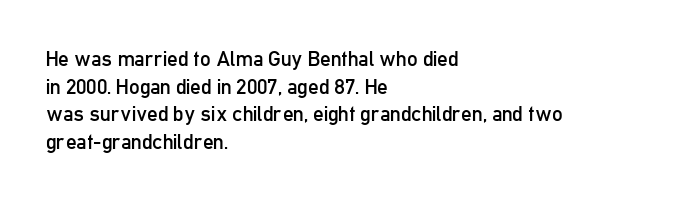
{"italic": "no", "bold": "no", "underline": "no", "align": "left", "line_spacing": "normal", "line_spacing_ratio": 1.32, "letter_spacing": "normal", "letter_spacing_em": 0.0, "glyph_px": 21}
